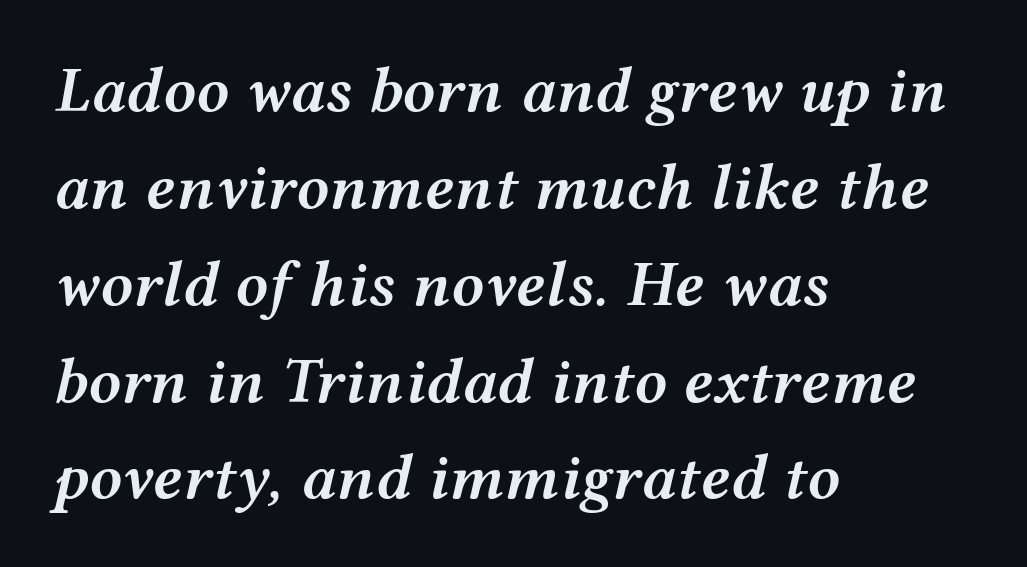
Q: Is the text bold? A: Semi-bold.
Q: Is the text italic (slanted)? A: Yes, it leans right by about 12 degrees.
Q: Is the text underlined? A: No.
Q: How is the paragraph aligned? A: Left-aligned.
Q: Is the spacing between letters normal or unusually wide? A: Normal.
Q: Is the spacing between lines tight, normal or loose? A: Normal.
Q: Width (condensed, normal, or wide)? A: Wide.
Q: Stroke contrast? A: Medium.
Q: x-height? A: Medium.
Q: Monospaced? A: No.
